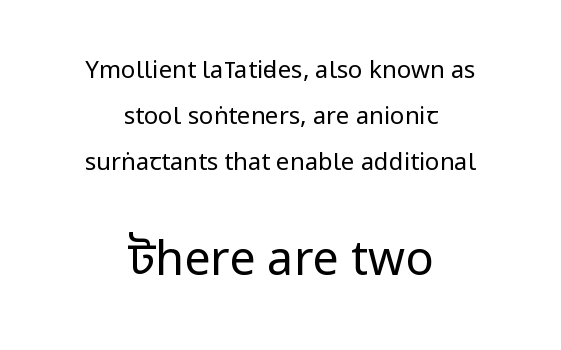
{"serif": "no", "italic": "no", "bold": "no", "weight": "regular", "width": "condensed", "stroke_contrast": "low", "x_height": "large", "monospaced": "no", "underline": "no", "align": "center", "line_spacing": "loose", "line_spacing_ratio": 1.92, "letter_spacing": "normal", "letter_spacing_em": 0.0, "larger_block": "second", "size_ratio": 1.96, "glyph_px": 47}
